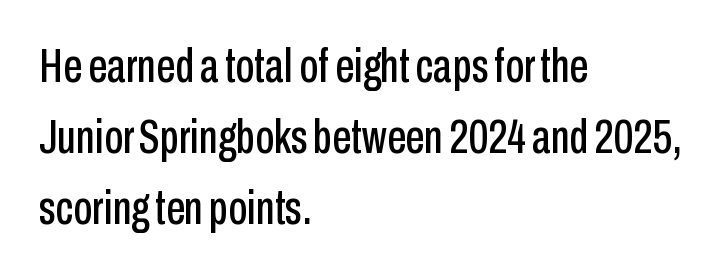
The image shows 48 px condensed sans-serif type, upright; set left-aligned, normal line spacing (1.48x), normal letter spacing, not underlined; low stroke contrast and a medium x-height.
